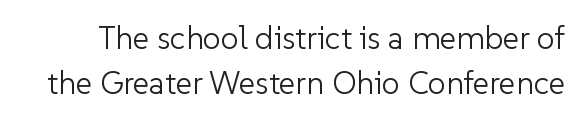
The image shows 32 px light sans-serif type, upright; set normal line spacing (1.42x), normal letter spacing, not underlined; low stroke contrast and a medium x-height.
